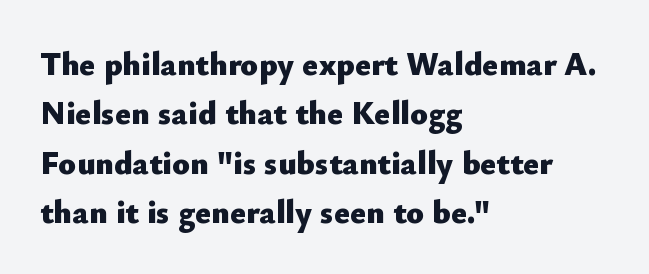
{"serif": "no", "italic": "no", "bold": "yes", "weight": "heavy", "width": "normal", "stroke_contrast": "low", "x_height": "small", "monospaced": "no", "underline": "no", "align": "left", "line_spacing": "normal", "line_spacing_ratio": 1.5, "letter_spacing": "normal", "letter_spacing_em": 0.0, "glyph_px": 33}
